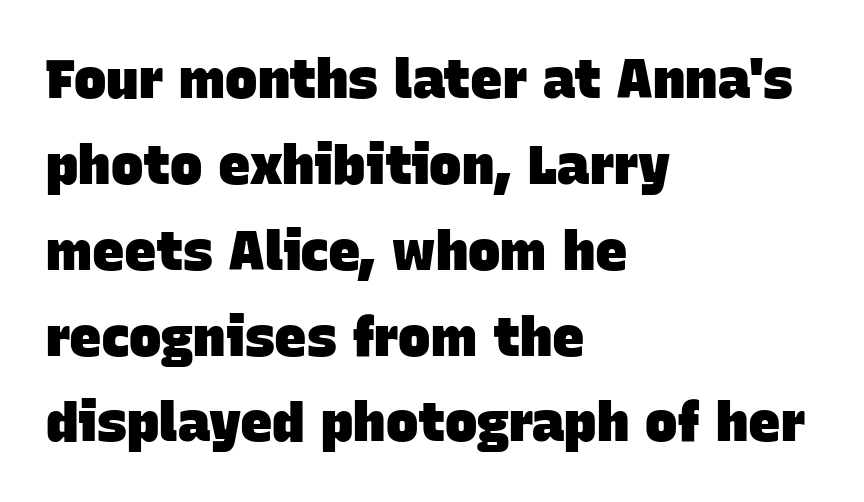
Q: Is the text bold? A: Yes.
Q: Is the typeface a serif or a sans-serif typeface? A: Sans-serif.
Q: Is the text underlined? A: No.
Q: How is the paragraph aligned? A: Left-aligned.
Q: Is the spacing between letters normal or unusually wide? A: Normal.
Q: Is the spacing between lines tight, normal or loose? A: Normal.
Q: Width (condensed, normal, or wide)? A: Normal.
Q: Stroke contrast? A: Low.
Q: x-height? A: Large.
Q: Monospaced? A: No.
